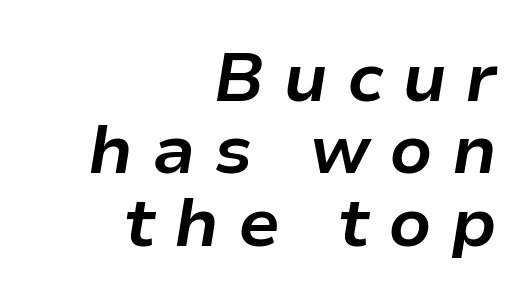
The image shows 69 px bold type, italic (leaning right); set right-aligned, tight line spacing (1.05x), unusually wide letter spacing (+0.27 em), not underlined; low stroke contrast and a medium x-height.
